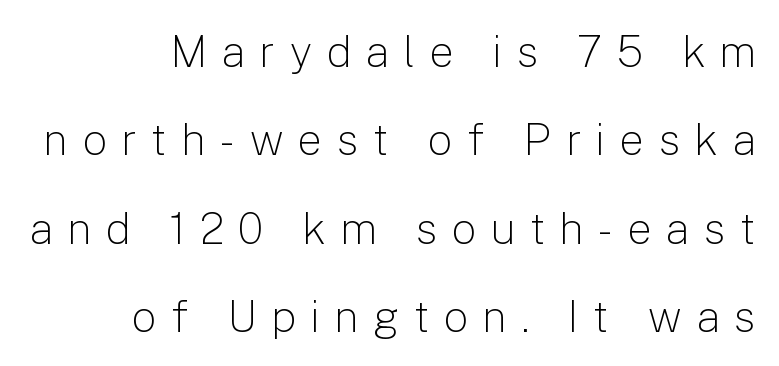
The gaps between neighbouring characters are conspicuously large. Nobody drew a line under any word here. The typesetting does not lean heavy: it is not bold. A typesetter would mark this as roman, not italic. Do the characters align in a grid? No, the font is proportional.
